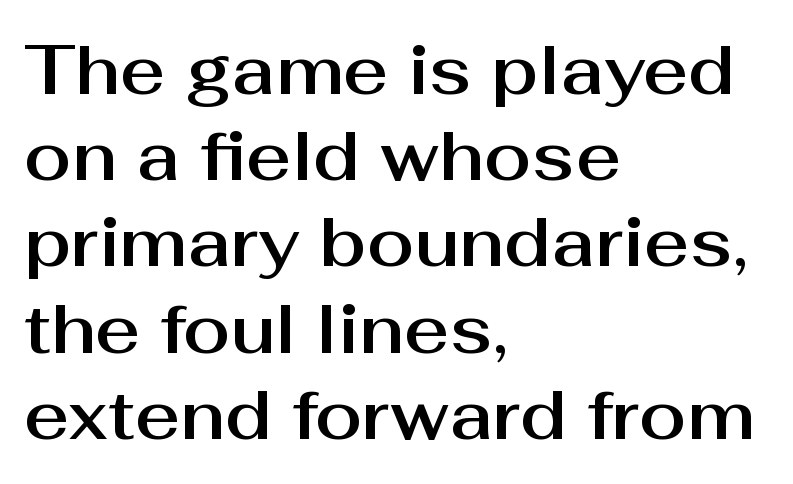
Q: Is the text italic (slanted)? A: No, it is upright.
Q: Is the typeface a serif or a sans-serif typeface? A: Sans-serif.
Q: Is the text underlined? A: No.
Q: How is the paragraph aligned? A: Left-aligned.
Q: Is the spacing between letters normal or unusually wide? A: Normal.
Q: Is the spacing between lines tight, normal or loose? A: Normal.
Q: Width (condensed, normal, or wide)? A: Normal.
Q: Stroke contrast? A: Medium.
Q: x-height? A: Medium.
Q: Monospaced? A: No.
